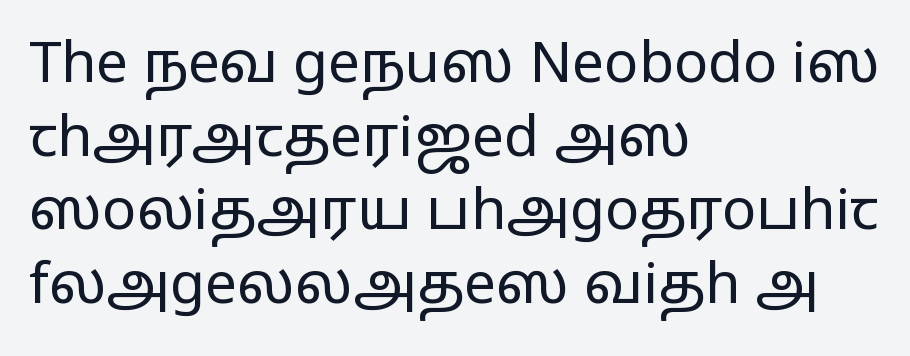
The image shows 57 px regular-weight, wide sans-serif type, upright; set left-aligned, normal line spacing (1.29x), normal letter spacing, not underlined; low stroke contrast and a medium x-height.
